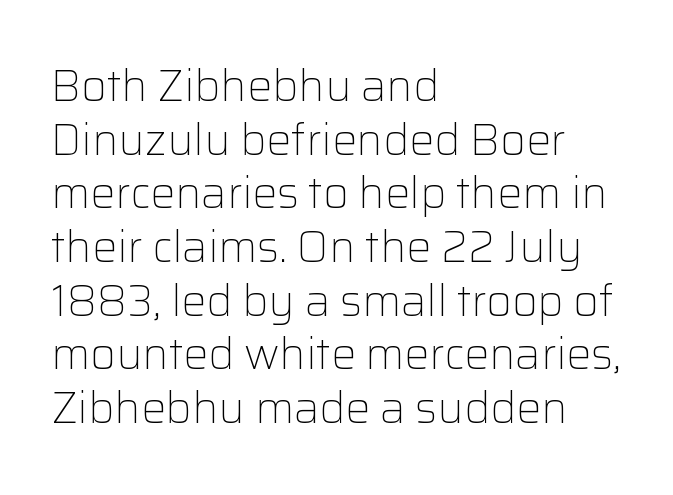
{"serif": "no", "italic": "no", "bold": "no", "weight": "light", "width": "normal", "stroke_contrast": "low", "x_height": "medium", "monospaced": "no", "underline": "no", "align": "left", "line_spacing_ratio": 1.22, "letter_spacing": "normal", "letter_spacing_em": 0.0, "glyph_px": 44}
